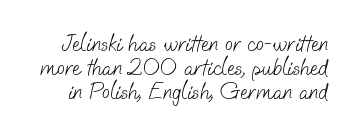
The image shows 23 px text type; set tight line spacing (1.05x), normal letter spacing, not underlined.
